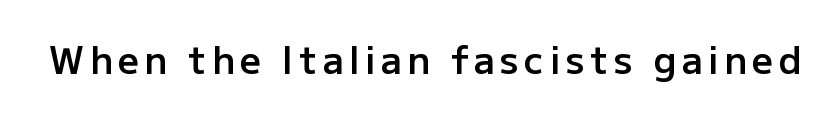
Q: Is the text bold? A: Semi-bold.
Q: Is the text italic (slanted)? A: No, it is upright.
Q: Is the typeface a serif or a sans-serif typeface? A: Sans-serif.
Q: Is the text underlined? A: No.
Q: Width (condensed, normal, or wide)? A: Normal.
Q: Stroke contrast? A: Low.
Q: x-height? A: Medium.
Q: Monospaced? A: No.
